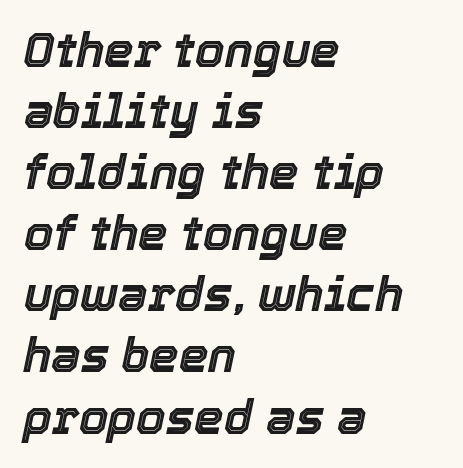
The image shows 47 px text type, italic (leaning right); set left-aligned, normal line spacing (1.3x), normal letter spacing, not underlined; a medium x-height.
